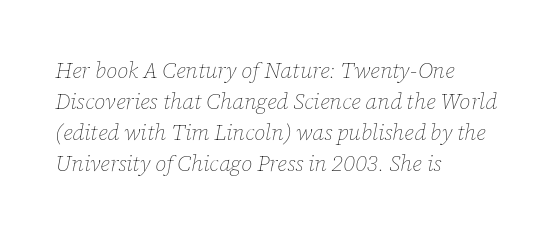
The space between consecutive lines is moderate. Heft: none added — not bold. The face used here has a pronounced slope to its letters. No extra tracking has been applied to these lines. This rendering uses left alignment, leaving the right contour irregular. The words here are not underlined.
